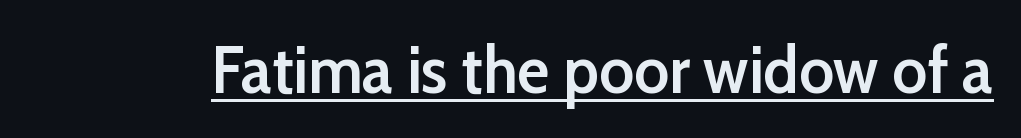
{"serif": "no", "italic": "no", "bold": "semi", "weight": "semibold", "width": "normal", "stroke_contrast": "low", "x_height": "medium", "monospaced": "no", "underline": "yes", "letter_spacing": "normal", "letter_spacing_em": 0.0, "glyph_px": 67}
